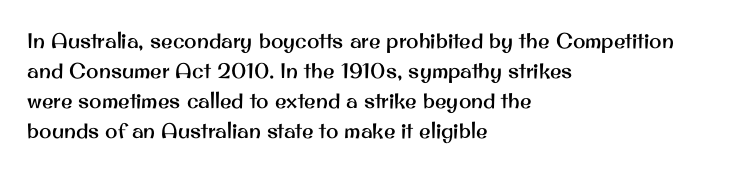
The image shows 21 px text type, upright; set left-aligned, normal line spacing (1.43x), normal letter spacing, not underlined.
